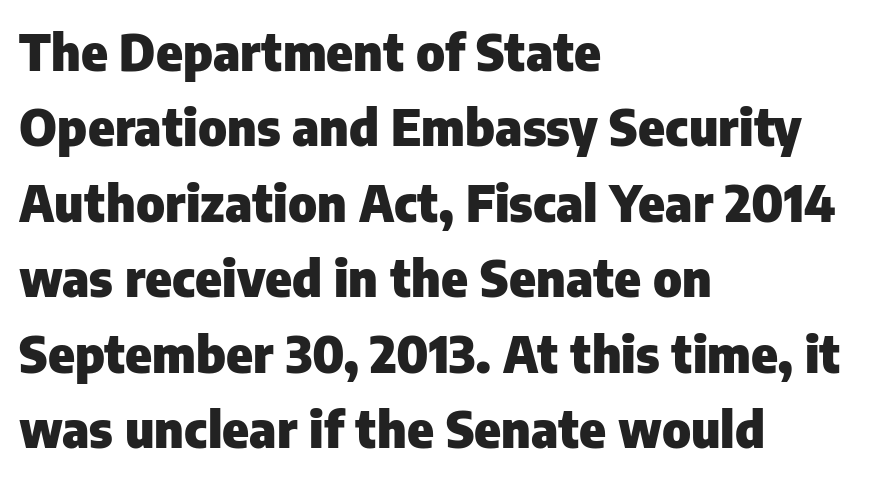
Q: Is the text bold? A: Yes.
Q: Is the text italic (slanted)? A: No, it is upright.
Q: Is the typeface a serif or a sans-serif typeface? A: Sans-serif.
Q: Is the text underlined? A: No.
Q: How is the paragraph aligned? A: Left-aligned.
Q: Is the spacing between letters normal or unusually wide? A: Normal.
Q: Is the spacing between lines tight, normal or loose? A: Normal.
Q: Width (condensed, normal, or wide)? A: Normal.
Q: Stroke contrast? A: Low.
Q: x-height? A: Medium.
Q: Monospaced? A: No.
